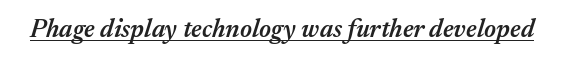
{"italic": "yes", "lean": "right", "slant_degrees": 17, "bold": "semi", "underline": "yes", "letter_spacing": "normal", "letter_spacing_em": 0.0, "glyph_px": 26}
